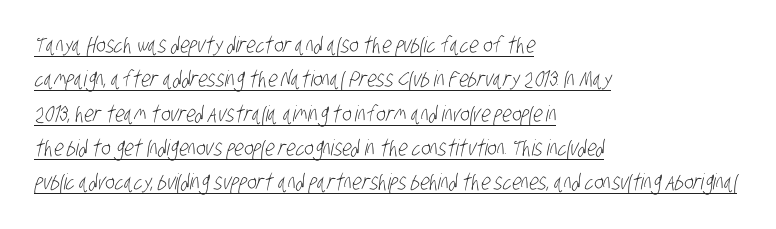
The image shows 22 px text type; set left-aligned, normal line spacing (1.56x), normal letter spacing, underlined.
